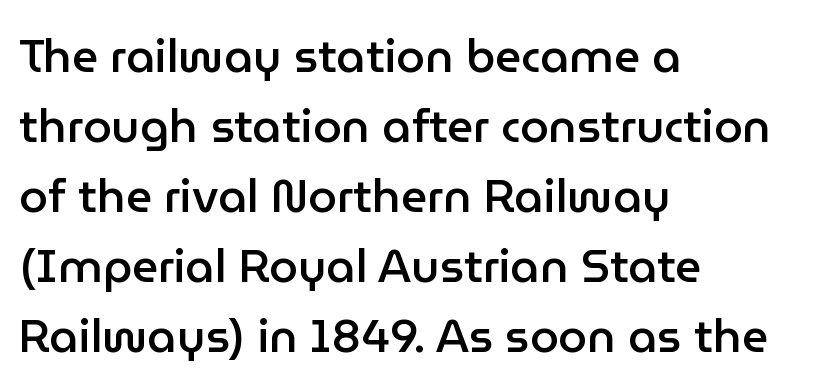
{"serif": "no", "italic": "no", "bold": "semi", "weight": "semibold", "width": "normal", "stroke_contrast": "low", "x_height": "medium", "monospaced": "no", "underline": "no", "align": "left", "line_spacing": "normal", "line_spacing_ratio": 1.52, "letter_spacing": "normal", "letter_spacing_em": 0.0, "glyph_px": 46}
